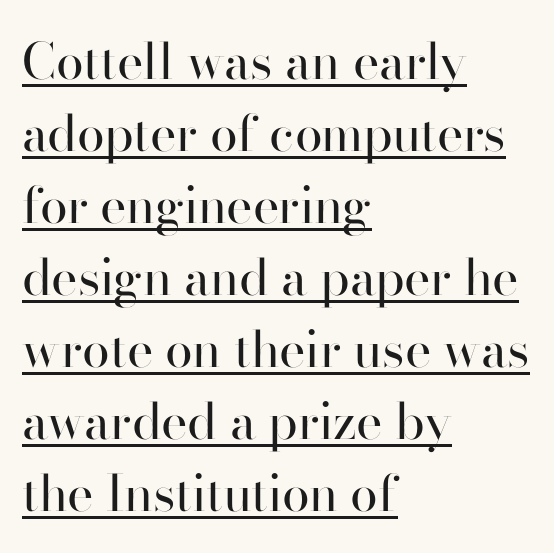
{"serif": "no", "italic": "no", "bold": "no", "weight": "regular", "width": "normal", "stroke_contrast": "high", "x_height": "small", "monospaced": "no", "underline": "yes", "align": "left", "line_spacing": "normal", "line_spacing_ratio": 1.44, "letter_spacing": "normal", "letter_spacing_em": 0.0, "glyph_px": 50}
